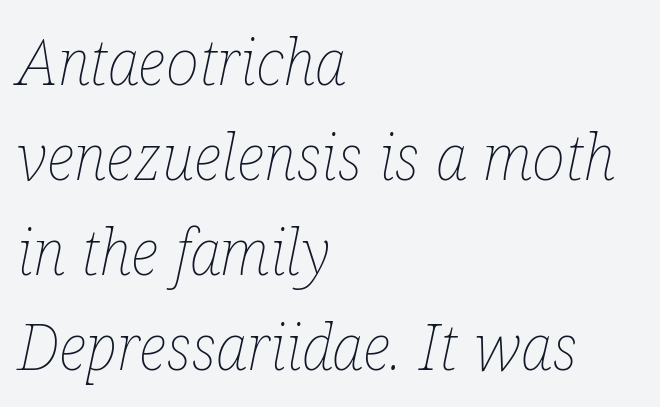
Q: Is the text bold? A: No.
Q: Is the text italic (slanted)? A: Yes, it leans right by about 12 degrees.
Q: Is the text underlined? A: No.
Q: How is the paragraph aligned? A: Left-aligned.
Q: Is the spacing between letters normal or unusually wide? A: Normal.
Q: Is the spacing between lines tight, normal or loose? A: Normal.
Q: Width (condensed, normal, or wide)? A: Condensed.
Q: Stroke contrast? A: Low.
Q: x-height? A: Medium.
Q: Monospaced? A: No.
